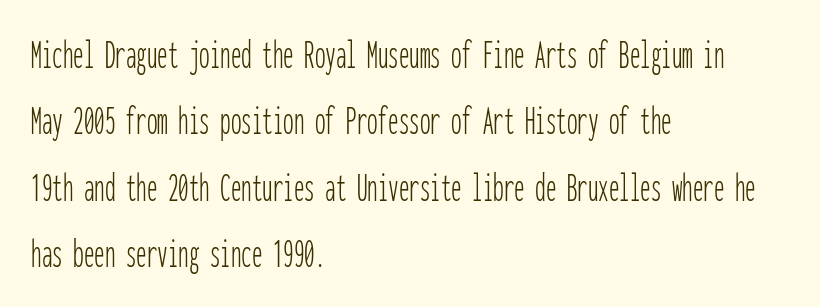
Q: Is the text bold? A: No.
Q: Is the text italic (slanted)? A: No, it is upright.
Q: Is the typeface a serif or a sans-serif typeface? A: Sans-serif.
Q: Is the text underlined? A: No.
Q: How is the paragraph aligned? A: Left-aligned.
Q: Is the spacing between letters normal or unusually wide? A: Normal.
Q: Is the spacing between lines tight, normal or loose? A: Normal.
Q: Width (condensed, normal, or wide)? A: Condensed.
Q: Stroke contrast? A: Low.
Q: x-height? A: Medium.
Q: Monospaced? A: Yes.
